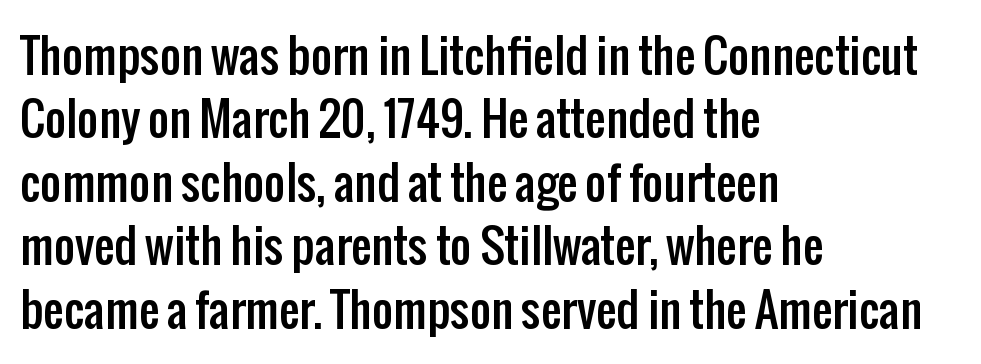
A classic flush-left, rag-right setting is used for this passage. Decoration check: the copy has no underline. Typographically, this falls in the sans-serif category. Here the designer chose a conventional face with non-uniform glyph widths. The vertical gap from one line to the next is medium. Does the lettering tilt? It doesn't — this is upright.
